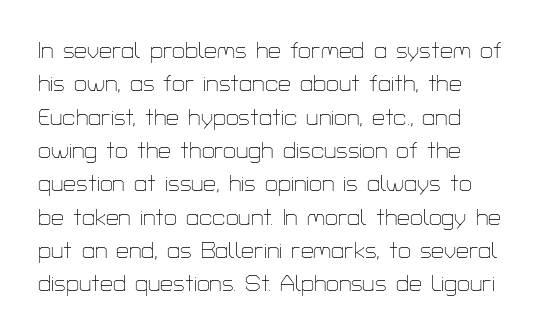
{"italic": "no", "bold": "no", "underline": "no", "align": "left", "line_spacing": "normal", "line_spacing_ratio": 1.45, "letter_spacing": "normal", "letter_spacing_em": 0.0, "glyph_px": 23}
